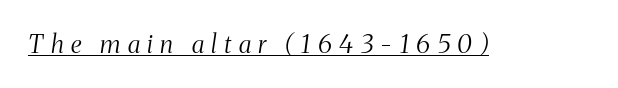
The image shows 25 px text type, italic (leaning right); set unusually wide letter spacing (+0.3 em), underlined.
